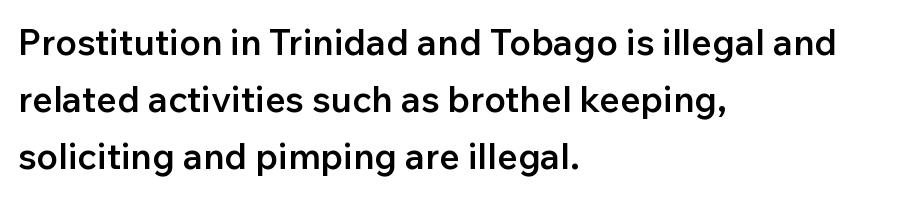
{"serif": "no", "italic": "no", "bold": "semi", "weight": "semibold", "width": "normal", "stroke_contrast": "low", "x_height": "medium", "monospaced": "no", "underline": "no", "align": "left", "line_spacing": "normal", "line_spacing_ratio": 1.58, "letter_spacing": "normal", "letter_spacing_em": 0.0, "glyph_px": 36}
